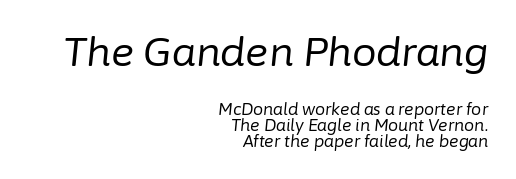
{"italic": "yes", "lean": "right", "slant_degrees": 6, "bold": "no", "weight": "regular", "width": "normal", "stroke_contrast": "low", "x_height": "medium", "monospaced": "no", "underline": "no", "align": "right", "line_spacing": "tight", "line_spacing_ratio": 1.01, "letter_spacing": "normal", "letter_spacing_em": 0.0, "larger_block": "first", "size_ratio": 2.44, "glyph_px": 39}
